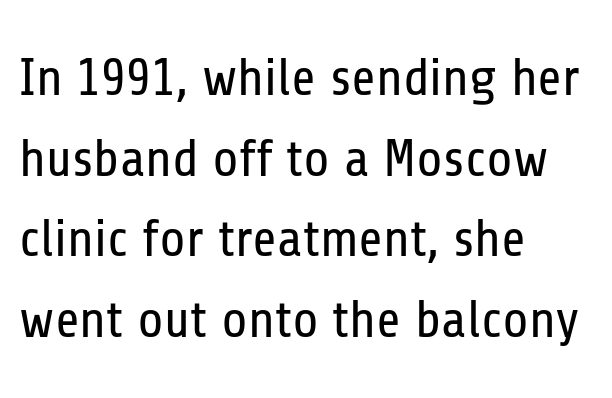
The letters stand straight up with perfectly vertical stems. Between one letter and the next there's only the usual sliver of space. Summary of weight: not heavy and not bold. The designer left line spacing at the default. No word sits above an underline.
